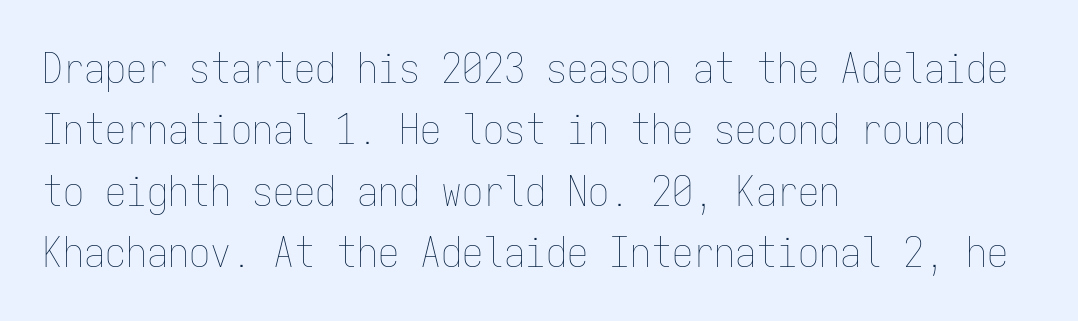
The image shows 42 px thin, condensed type, upright, monospaced; set left-aligned, normal line spacing (1.46x), normal letter spacing, not underlined; low stroke contrast and a medium x-height.
